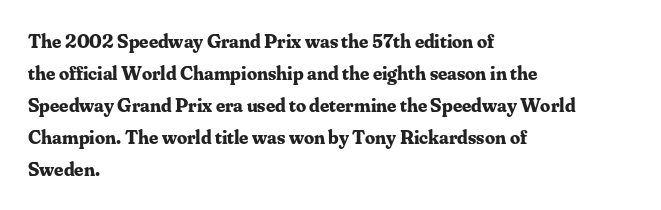
Q: Is the text bold? A: Yes.
Q: Is the text italic (slanted)? A: No, it is upright.
Q: Is the text underlined? A: No.
Q: How is the paragraph aligned? A: Left-aligned.
Q: Is the spacing between letters normal or unusually wide? A: Normal.
Q: Is the spacing between lines tight, normal or loose? A: Normal.
